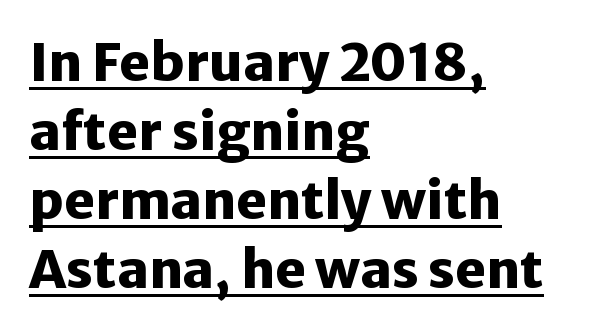
{"serif": "no", "italic": "no", "bold": "yes", "weight": "heavy", "width": "normal", "stroke_contrast": "low", "x_height": "medium", "monospaced": "no", "underline": "yes", "align": "left", "line_spacing": "normal", "line_spacing_ratio": 1.33, "letter_spacing": "normal", "letter_spacing_em": 0.0, "glyph_px": 52}
